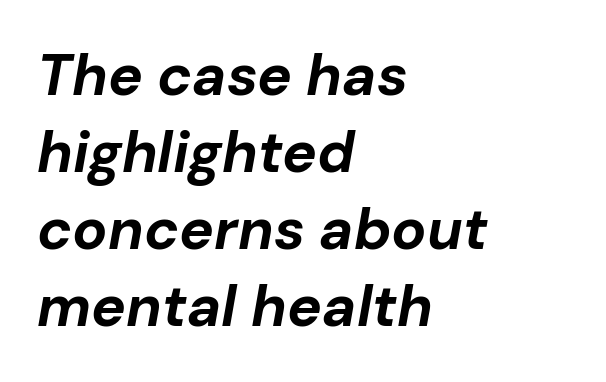
This sample uses plain, unmodified letter spacing. Notice how the stems are inclined rather than vertical — that's the hallmark of italics. The rendering uses a bold face; every stroke is thick and dark. The lines are quadded left.
